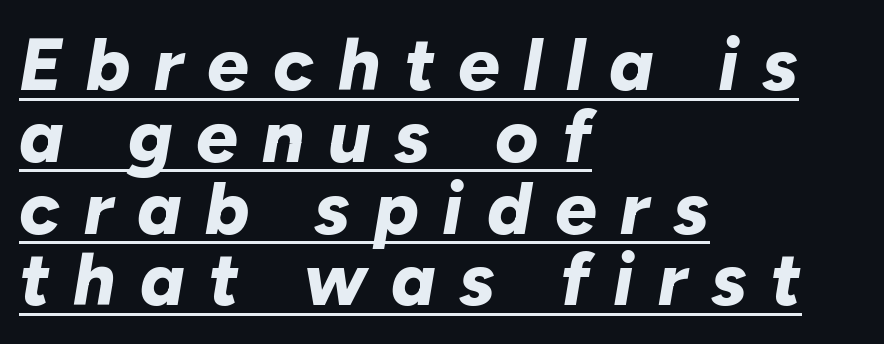
The sample has been set heavy, in full bold. The lines in this sample share a left origin and differ only in where they stop. A typesetter would call this heavily tracked-out type. Baseline-to-baseline distance is barely more than the letter height.
